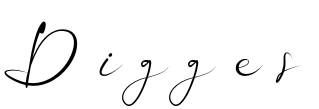
Q: Is the text bold? A: No.
Q: Is the text italic (slanted)? A: Yes.
Q: Is the typeface a serif or a sans-serif typeface? A: Sans-serif.
Q: Is the text underlined? A: No.
Q: Is the spacing between letters normal or unusually wide? A: Unusually wide.
Q: Width (condensed, normal, or wide)? A: Wide.
Q: Stroke contrast? A: Low.
Q: x-height? A: Small.
Q: Monospaced? A: No.
